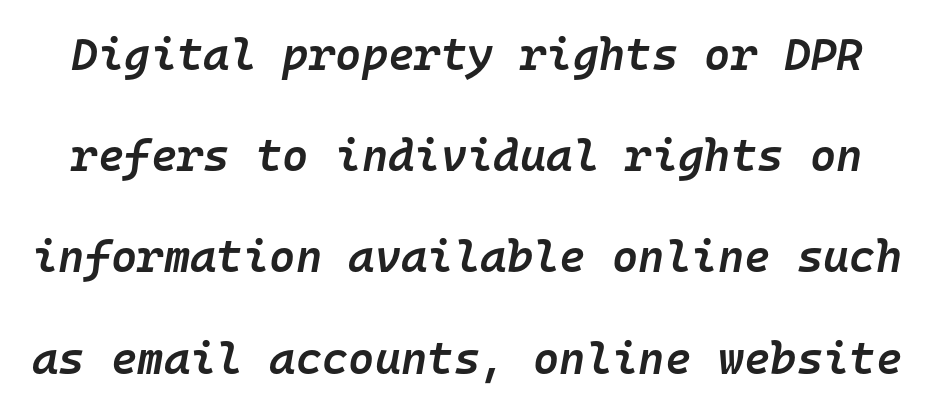
{"italic": "yes", "lean": "right", "slant_degrees": 10, "bold": "semi", "weight": "semibold", "width": "normal", "stroke_contrast": "low", "x_height": "medium", "monospaced": "yes", "underline": "no", "line_spacing": "loose", "line_spacing_ratio": 2.25, "letter_spacing": "normal", "letter_spacing_em": 0.0, "glyph_px": 45}
